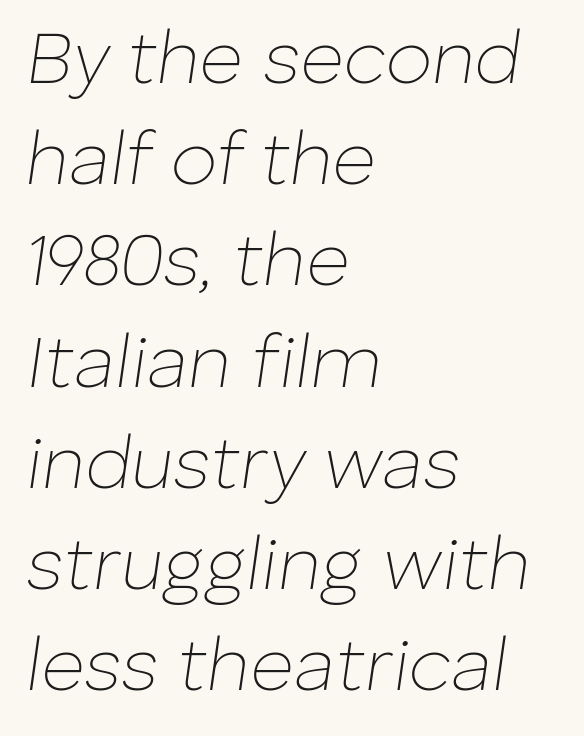
The image shows 75 px thin type, italic (leaning right); set left-aligned, normal line spacing (1.35x), normal letter spacing, not underlined; low stroke contrast and a medium x-height.
